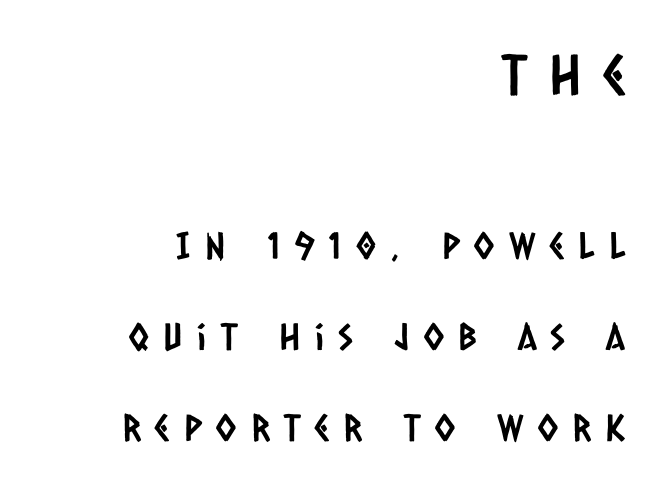
{"serif": "no", "width": "condensed", "stroke_contrast": "low", "x_height": "large", "monospaced": "no", "underline": "no", "align": "right", "line_spacing": "loose", "line_spacing_ratio": 2.46, "letter_spacing": "wide", "letter_spacing_em": 0.39, "larger_block": "first", "size_ratio": 1.51, "glyph_px": 56}
